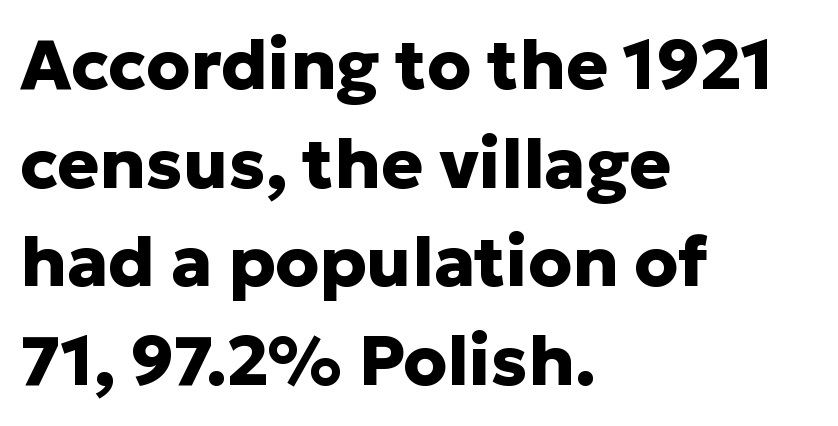
The rendering uses a moderate line-height, typical for paragraphs. The letters advance in unequal steps, a hallmark of proportional type. If you drew a line through each stem, it would be perfectly vertical. Where is the straight margin? On the left. What kind of face is this? One without serifs — a sans. Letter spacing: default.
